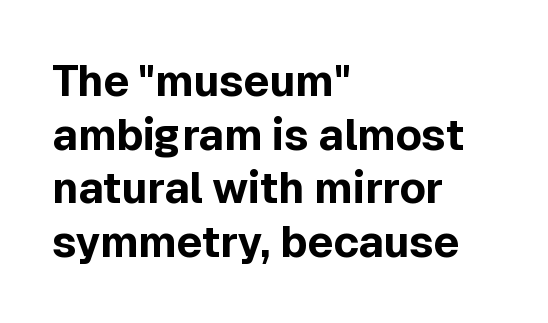
Q: Is the text bold? A: Yes.
Q: Is the text italic (slanted)? A: No, it is upright.
Q: Is the typeface a serif or a sans-serif typeface? A: Sans-serif.
Q: Is the text underlined? A: No.
Q: How is the paragraph aligned? A: Left-aligned.
Q: Is the spacing between letters normal or unusually wide? A: Normal.
Q: Is the spacing between lines tight, normal or loose? A: Normal.
Q: Width (condensed, normal, or wide)? A: Normal.
Q: x-height? A: Medium.
Q: Monospaced? A: No.
